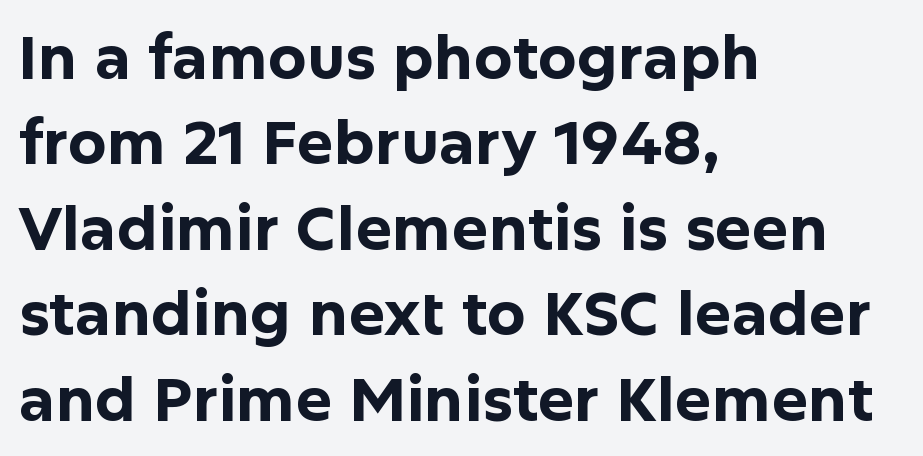
Interline gaps are of average width in this sample. The face used here is proportionally spaced, like ordinary book or web type. Stroke terminals: plain, sans-serif. A typesetter would mark this as roman, not italic. Unmarked baselines from the first word to the last.
